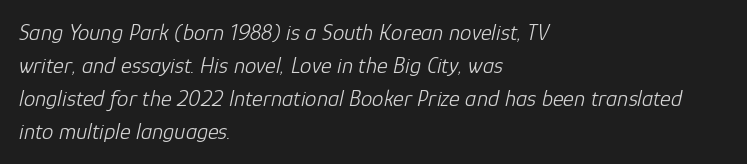
{"italic": "yes", "lean": "right", "slant_degrees": 12, "bold": "no", "underline": "no", "align": "left", "line_spacing": "normal", "line_spacing_ratio": 1.43, "letter_spacing": "normal", "letter_spacing_em": 0.0, "glyph_px": 23}
